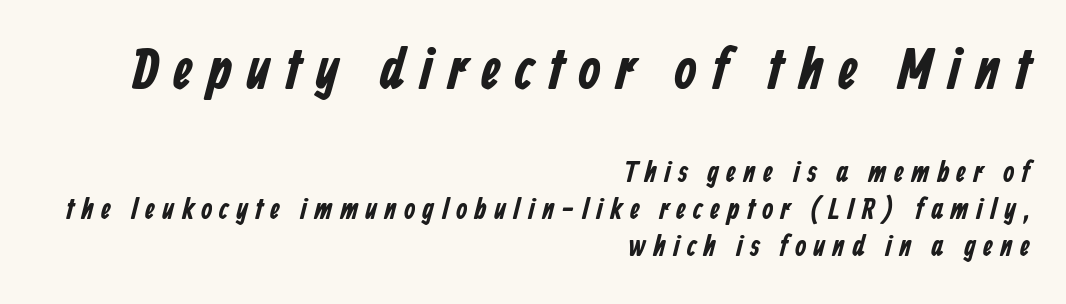
Visually the block forms a straight wall on the right and a jagged coastline on the left. The rendering uses a moderate line-height, typical for paragraphs. Do the characters align in a grid? No, the font is proportional. The baseline area is clear. A typesetter would label this face a sans.
